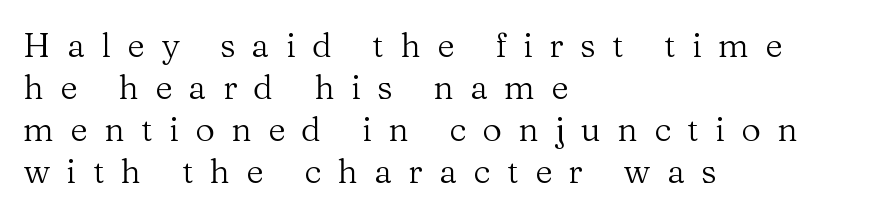
Spacing verdict: proportional, widths tailored to each character. The passage shown has open, widely tracked lettering throughout. The foot of each line stays bare and open. This sample uses an upright cut, with every glyph sitting square on the baseline. Letters have the restrained weight of plain body copy at most.
